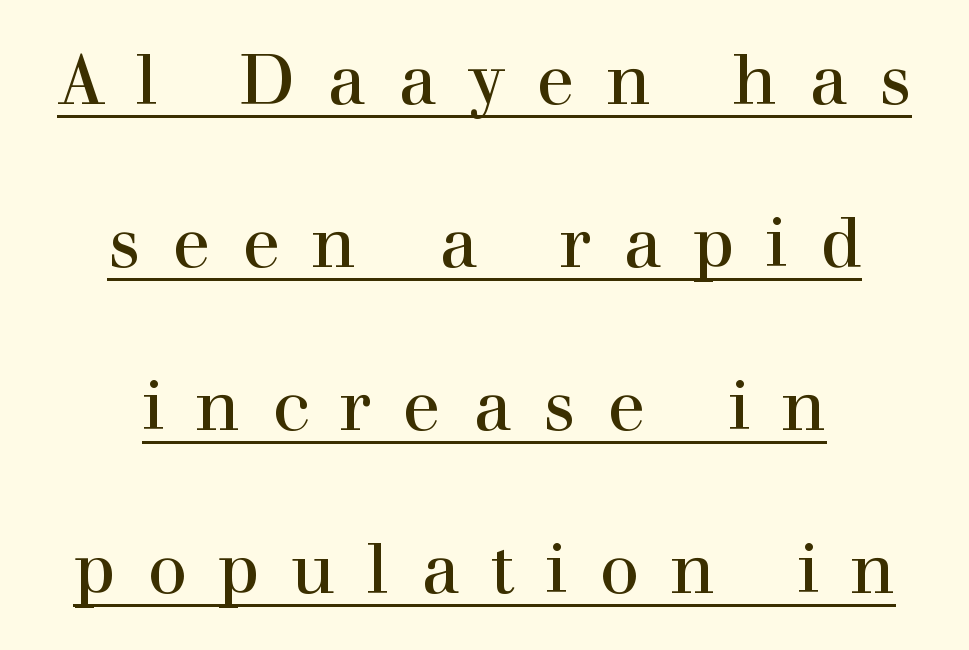
{"serif": "yes", "italic": "no", "bold": "no", "weight": "regular", "width": "normal", "stroke_contrast": "high", "x_height": "medium", "monospaced": "no", "underline": "yes", "align": "center", "line_spacing": "loose", "line_spacing_ratio": 2.33, "letter_spacing": "wide", "letter_spacing_em": 0.45, "glyph_px": 70}
